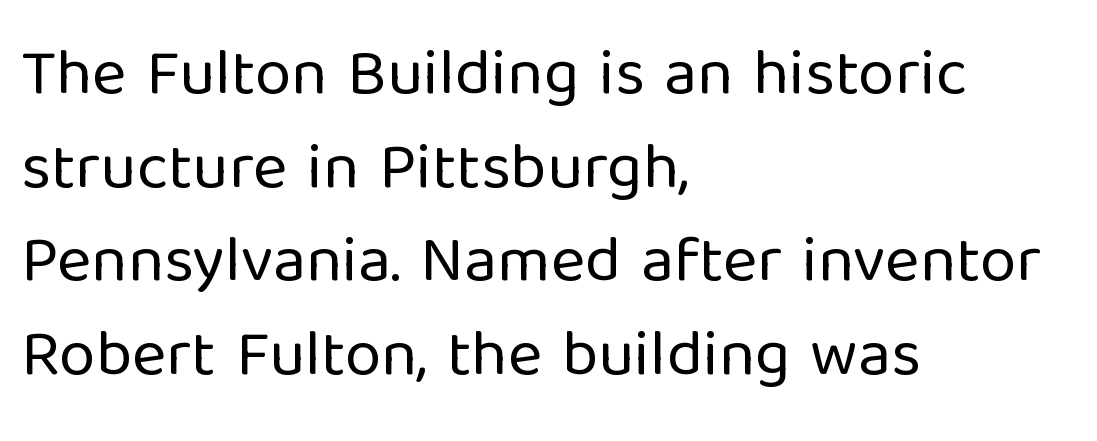
The image shows 66 px regular-weight sans-serif type, upright; set left-aligned, normal line spacing (1.42x), normal letter spacing, not underlined; low stroke contrast and a medium x-height.
